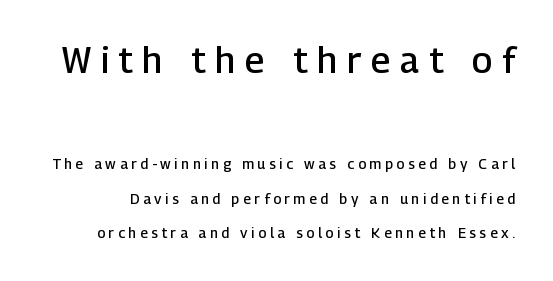
The rendering uses a large line-height, opening up the rows. Do the letters lean? They stand straight. The words here are not underlined. The face used here appears at its bigger size in the upper chunk. Semibold letterforms, between regular and bold. Note the varied advance widths — an 'i' is clearly narrower than an 'm'.
